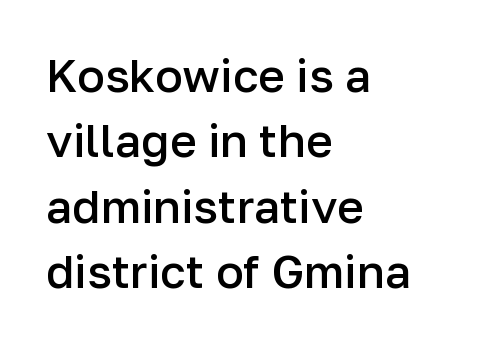
Q: Is the text bold? A: Semi-bold.
Q: Is the text italic (slanted)? A: No, it is upright.
Q: Is the typeface a serif or a sans-serif typeface? A: Sans-serif.
Q: Is the text underlined? A: No.
Q: How is the paragraph aligned? A: Left-aligned.
Q: Is the spacing between letters normal or unusually wide? A: Normal.
Q: Is the spacing between lines tight, normal or loose? A: Normal.
Q: Width (condensed, normal, or wide)? A: Normal.
Q: Stroke contrast? A: Low.
Q: x-height? A: Medium.
Q: Monospaced? A: No.
